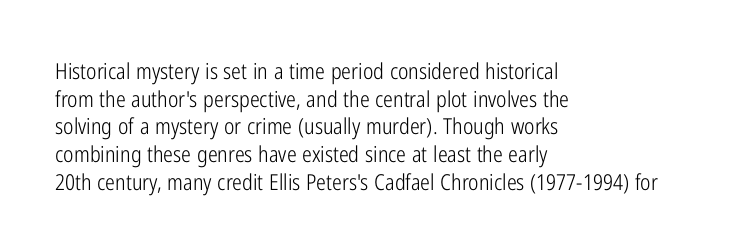
{"italic": "no", "bold": "no", "underline": "no", "align": "left", "line_spacing": "normal", "line_spacing_ratio": 1.26, "letter_spacing": "normal", "letter_spacing_em": 0.0, "glyph_px": 22}
